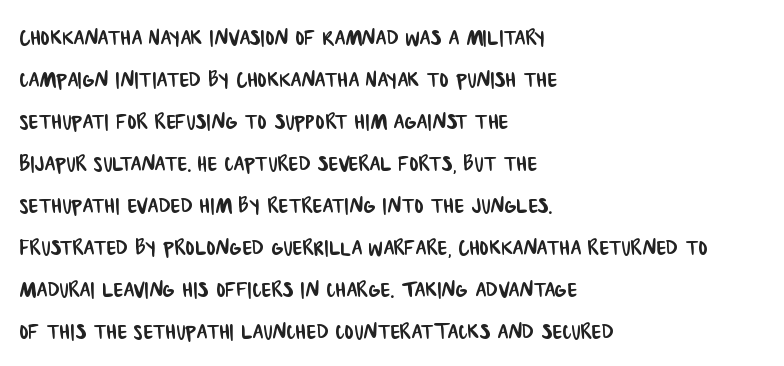
{"serif": "no", "width": "condensed", "stroke_contrast": "low", "x_height": "large", "monospaced": "no", "underline": "no", "align": "left", "line_spacing": "normal", "line_spacing_ratio": 1.5, "letter_spacing": "normal", "letter_spacing_em": 0.0, "glyph_px": 28}
